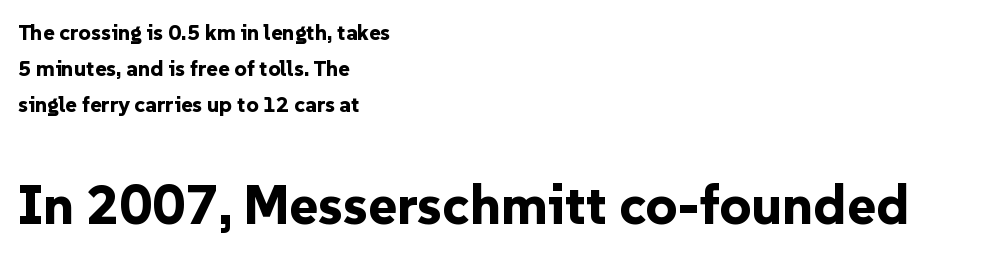
{"serif": "no", "italic": "no", "bold": "yes", "weight": "bold", "width": "normal", "stroke_contrast": "low", "x_height": "medium", "monospaced": "no", "underline": "no", "align": "left", "line_spacing": "normal", "line_spacing_ratio": 1.63, "letter_spacing": "normal", "letter_spacing_em": 0.0, "larger_block": "second", "size_ratio": 2.5, "glyph_px": 55}
